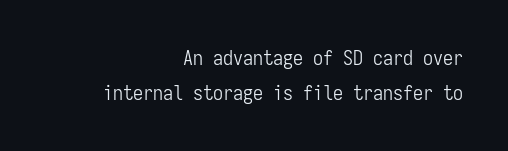
{"italic": "no", "bold": "no", "underline": "no", "align": "right", "line_spacing_ratio": 1.73, "letter_spacing": "normal", "letter_spacing_em": 0.0, "glyph_px": 20}
